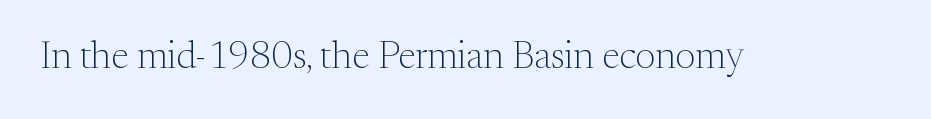
{"serif": "yes", "italic": "no", "bold": "no", "weight": "light", "width": "normal", "stroke_contrast": "medium", "x_height": "medium", "monospaced": "no", "underline": "no", "letter_spacing": "normal", "letter_spacing_em": 0.0, "glyph_px": 38}
